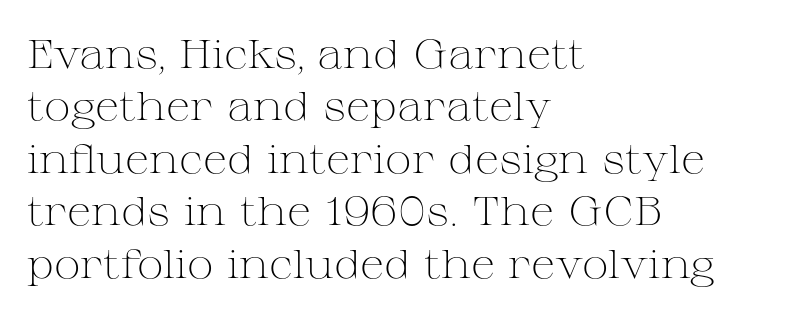
The image shows 40 px light, wide serif type, upright; set left-aligned, normal line spacing (1.31x), normal letter spacing, not underlined; medium stroke contrast and a medium x-height.
